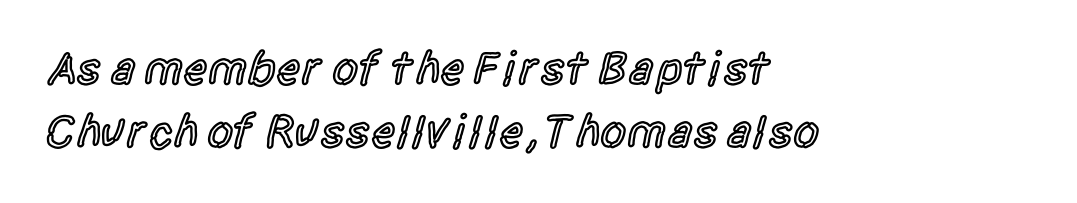
Visually the block forms a straight wall on the left and a jagged coastline on the right. Typographically, this falls in the sans-serif category. The specimen omits any rule beneath the text block's lines. The tracking reads as untouched default to a designer's eye.
